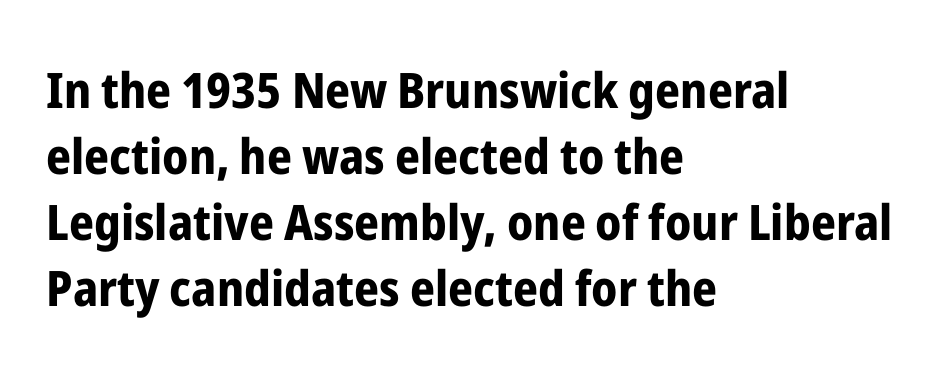
The image shows 49 px bold, condensed sans-serif type, upright; set left-aligned, normal line spacing (1.35x), normal letter spacing, not underlined; low stroke contrast and a medium x-height.
